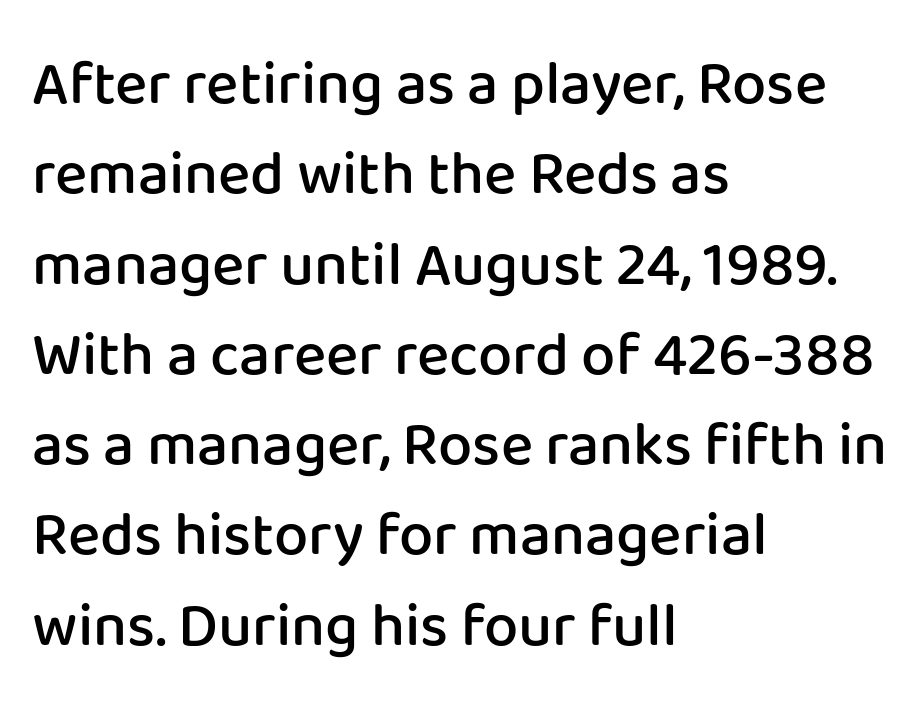
The image shows 61 px semibold sans-serif type, upright; set left-aligned, normal line spacing (1.48x), normal letter spacing, not underlined; low stroke contrast and a medium x-height.
